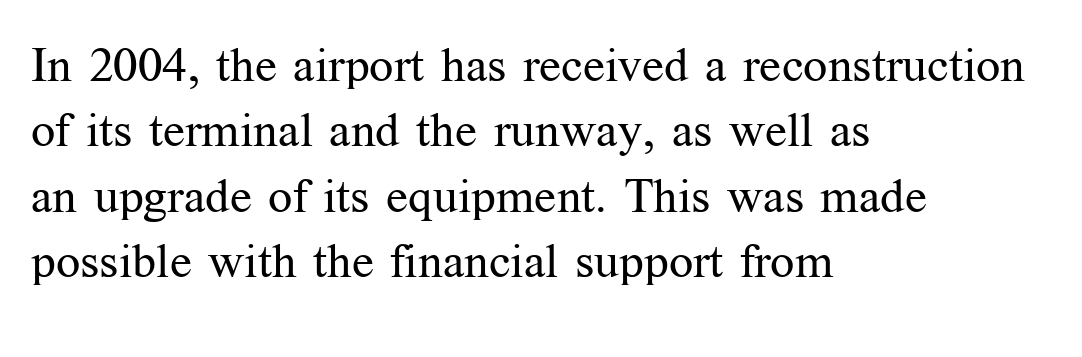
The image shows 48 px regular-weight serif type, upright; set left-aligned, normal line spacing (1.36x), normal letter spacing, not underlined; medium stroke contrast and a medium x-height.
